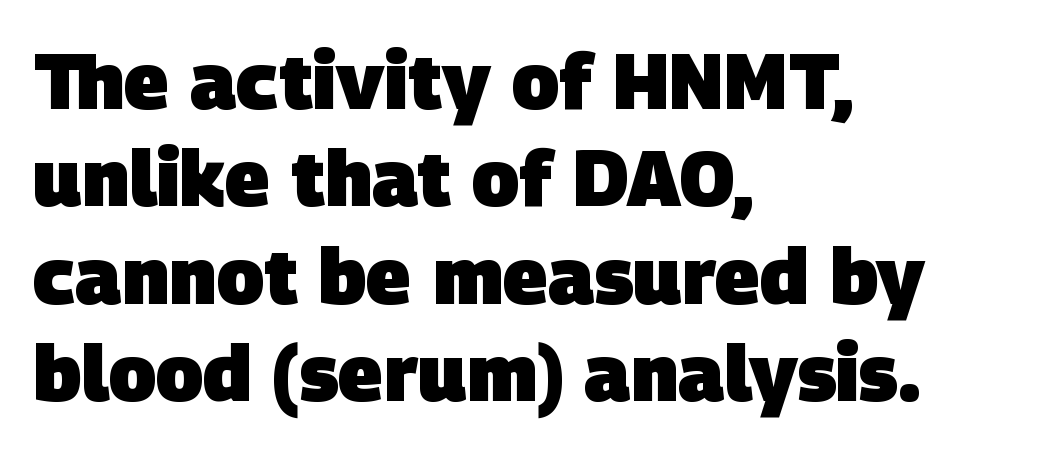
The image shows 78 px heavy sans-serif type; set left-aligned, normal line spacing (1.25x), normal letter spacing, not underlined; low stroke contrast and a large x-height.
